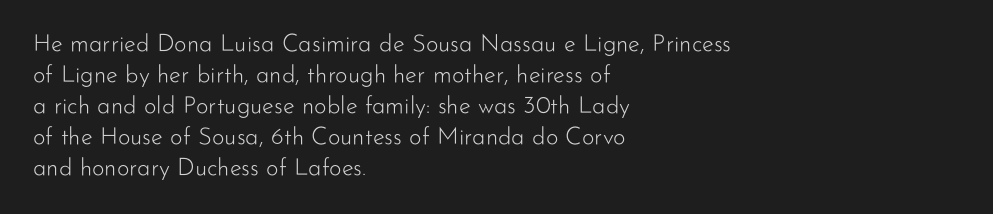
Q: Is the text bold? A: No.
Q: Is the text italic (slanted)? A: No, it is upright.
Q: Is the text underlined? A: No.
Q: How is the paragraph aligned? A: Left-aligned.
Q: Is the spacing between letters normal or unusually wide? A: Normal.
Q: Is the spacing between lines tight, normal or loose? A: Normal.
